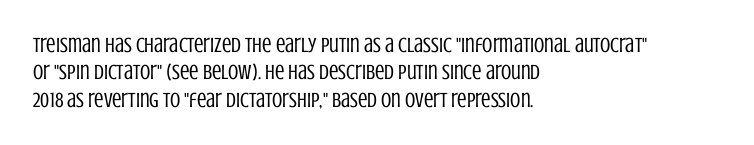
Reading down the block, your eye returns to a fixed left position each line. The weight tops out at a normal text grade. Interline gaps are of average width in this sample. The letters sit at their default tracking, neither squeezed nor spread.
